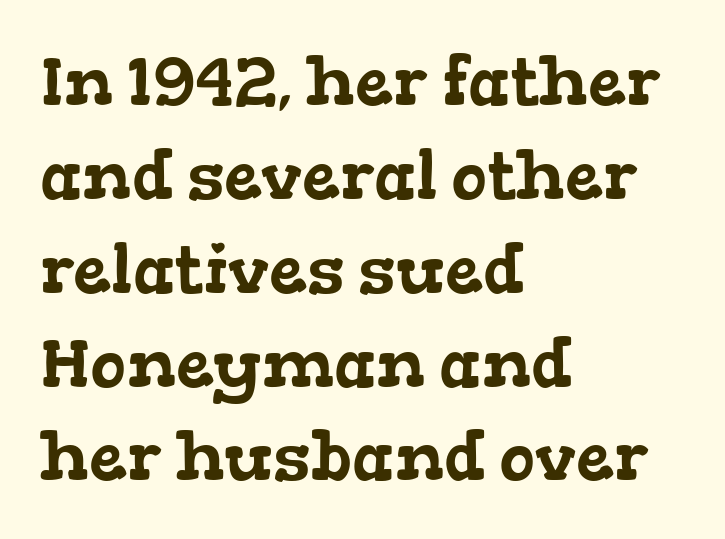
The face used here is proportionally spaced, like ordinary book or web type. Descenders are the only things crossing below the line. Short note: letters normally spaced. The face used here is seriffed, in the tradition of book romans.
